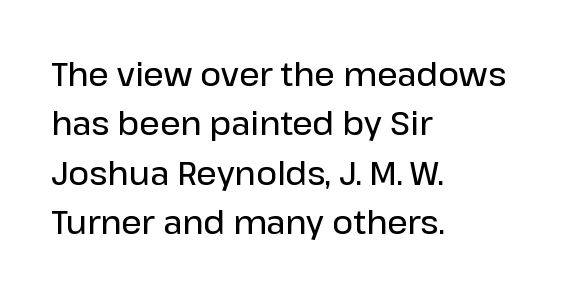
Q: Is the text bold? A: Semi-bold.
Q: Is the text italic (slanted)? A: No, it is upright.
Q: Is the typeface a serif or a sans-serif typeface? A: Sans-serif.
Q: Is the text underlined? A: No.
Q: How is the paragraph aligned? A: Left-aligned.
Q: Is the spacing between letters normal or unusually wide? A: Normal.
Q: Is the spacing between lines tight, normal or loose? A: Normal.
Q: Width (condensed, normal, or wide)? A: Normal.
Q: Stroke contrast? A: Low.
Q: x-height? A: Medium.
Q: Monospaced? A: No.
